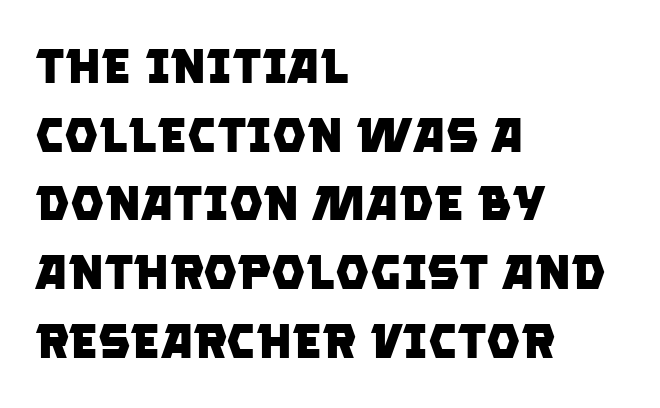
Q: Is the text bold? A: Yes.
Q: Is the typeface a serif or a sans-serif typeface? A: Sans-serif.
Q: Is the text underlined? A: No.
Q: How is the paragraph aligned? A: Left-aligned.
Q: Is the spacing between letters normal or unusually wide? A: Normal.
Q: Is the spacing between lines tight, normal or loose? A: Normal.
Q: Width (condensed, normal, or wide)? A: Normal.
Q: Stroke contrast? A: Low.
Q: x-height? A: Large.
Q: Monospaced? A: No.
